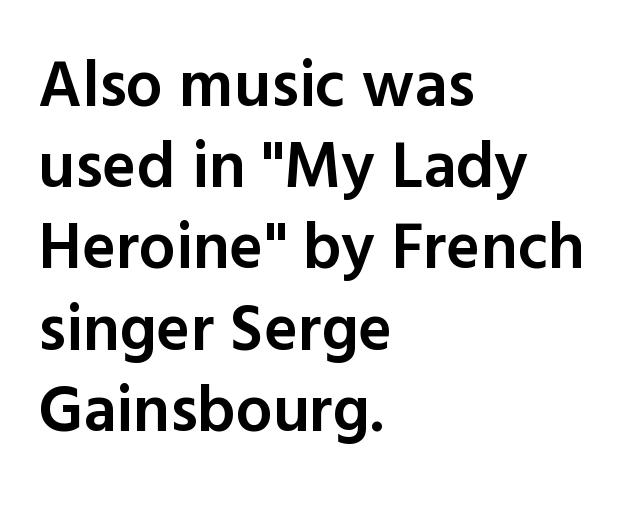
The specimen reads as upright at a glance. The space directly below the letters is spotless. Heft: intermediate — a semibold. A sans-serif font was chosen for this passage.
